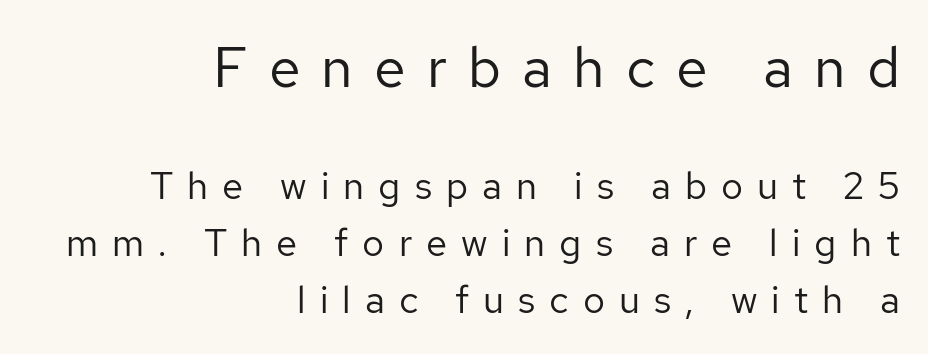
Q: Is the text bold? A: No.
Q: Is the text italic (slanted)? A: No, it is upright.
Q: Is the typeface a serif or a sans-serif typeface? A: Sans-serif.
Q: Is the text underlined? A: No.
Q: How is the paragraph aligned? A: Right-aligned.
Q: Is the spacing between letters normal or unusually wide? A: Unusually wide.
Q: Is the spacing between lines tight, normal or loose? A: Normal.
Q: Which block of text is set in a larger size, the first (top) or the second (bottom)? A: The first (top) one.
Q: Width (condensed, normal, or wide)? A: Normal.
Q: Stroke contrast? A: Low.
Q: x-height? A: Medium.
Q: Monospaced? A: No.
